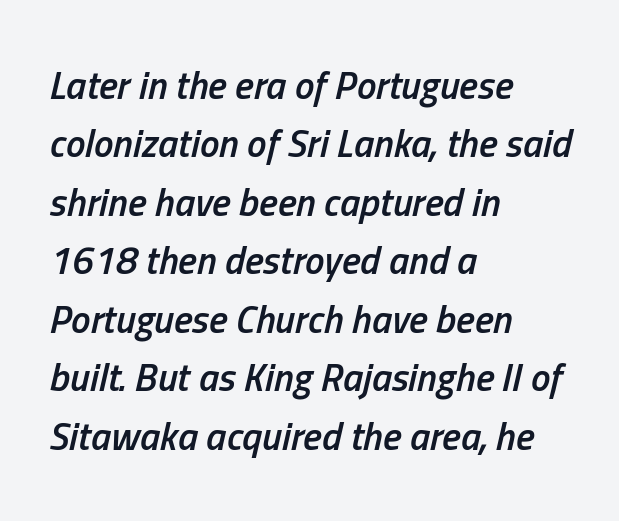
The image shows 39 px semibold, condensed type, italic (leaning right); set left-aligned, normal line spacing (1.5x), normal letter spacing, not underlined; low stroke contrast and a medium x-height.
